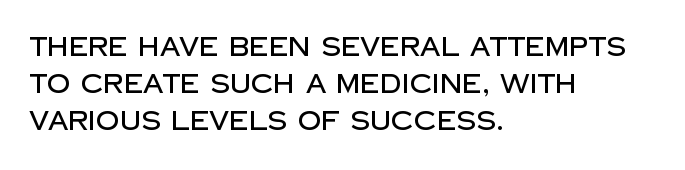
The passage is arranged the way most books set body copy — flush left. No extra tracking has been applied to these lines. You can tell it's not italic because the verticals are truly vertical. The leading is moderate, giving the passage an even texture. The specimen omits any rule beneath the text block's lines.
